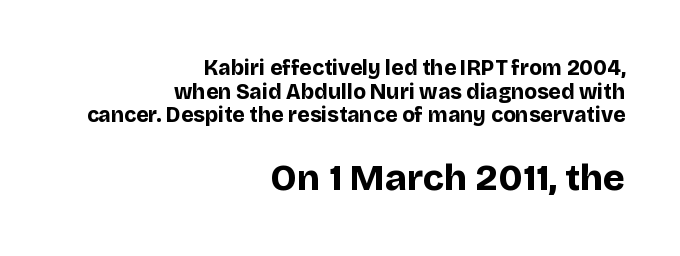
Q: Is the text bold? A: Yes.
Q: Is the text italic (slanted)? A: No, it is upright.
Q: Is the typeface a serif or a sans-serif typeface? A: Sans-serif.
Q: Is the text underlined? A: No.
Q: How is the paragraph aligned? A: Right-aligned.
Q: Is the spacing between letters normal or unusually wide? A: Normal.
Q: Is the spacing between lines tight, normal or loose? A: Tight.
Q: Which block of text is set in a larger size, the first (top) or the second (bottom)? A: The second (bottom) one.
Q: Width (condensed, normal, or wide)? A: Normal.
Q: Stroke contrast? A: Low.
Q: x-height? A: Large.
Q: Monospaced? A: No.
